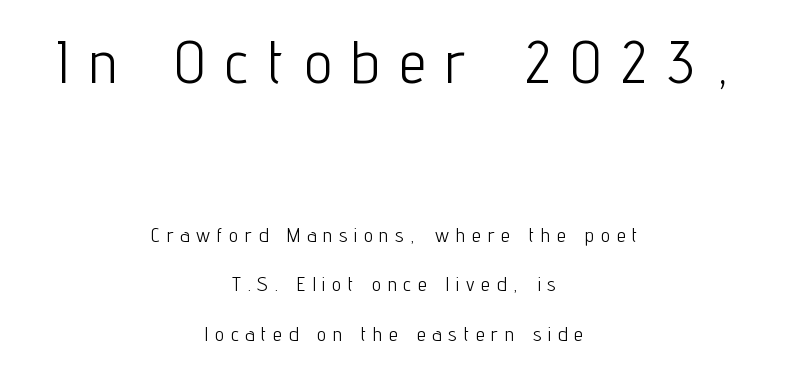
The image shows 60 px light, condensed sans-serif type, upright; set centered, loose line spacing (2.48x), unusually wide letter spacing (+0.35 em), not underlined; the first (top) block is 3.0x larger; low stroke contrast and a medium x-height.
